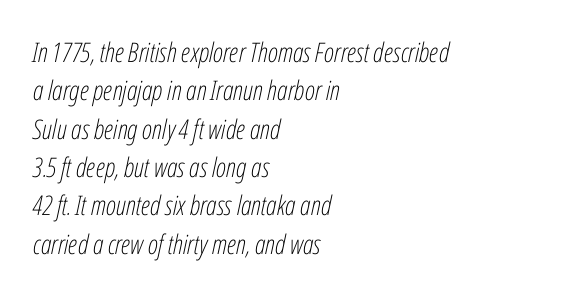
{"italic": "yes", "lean": "right", "slant_degrees": 12, "bold": "no", "underline": "no", "align": "left", "line_spacing": "normal", "line_spacing_ratio": 1.42, "letter_spacing": "normal", "letter_spacing_em": 0.0, "glyph_px": 27}
